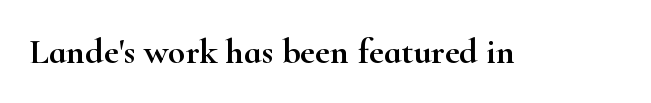
Q: Is the text italic (slanted)? A: No, it is upright.
Q: Is the typeface a serif or a sans-serif typeface? A: Serif.
Q: Is the text underlined? A: No.
Q: Is the spacing between letters normal or unusually wide? A: Normal.
Q: Width (condensed, normal, or wide)? A: Wide.
Q: Stroke contrast? A: High.
Q: x-height? A: Small.
Q: Monospaced? A: No.
